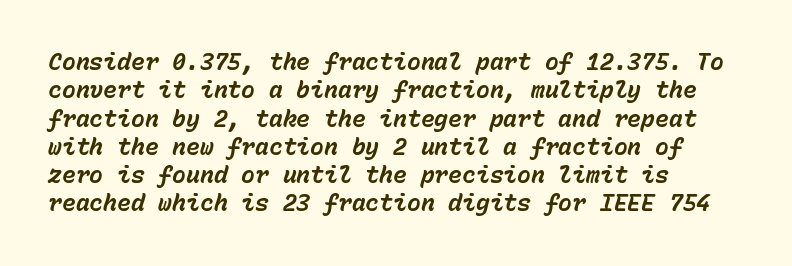
Designer's note — italics engaged. Its strokes are broad and dark, the hallmark of bold type. The compositor pushed each line to the left boundary. Each row of text sits above clean, open space.
